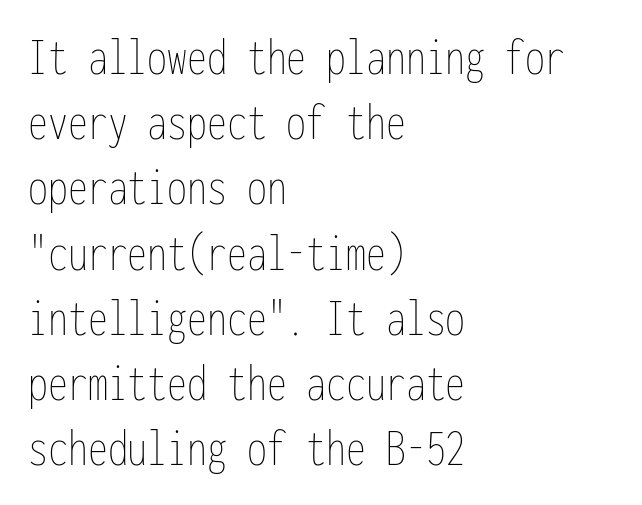
{"italic": "no", "bold": "no", "weight": "thin", "width": "condensed", "stroke_contrast": "low", "x_height": "medium", "monospaced": "yes", "underline": "no", "align": "left", "line_spacing_ratio": 1.23, "letter_spacing": "normal", "letter_spacing_em": 0.0, "glyph_px": 53}
